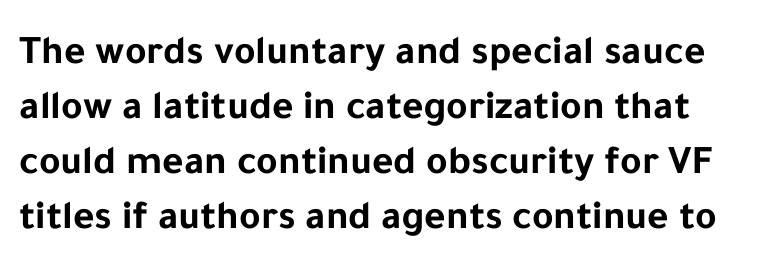
The image shows 41 px bold sans-serif type, upright; set normal line spacing (1.34x), normal letter spacing, not underlined; low stroke contrast and a medium x-height.
